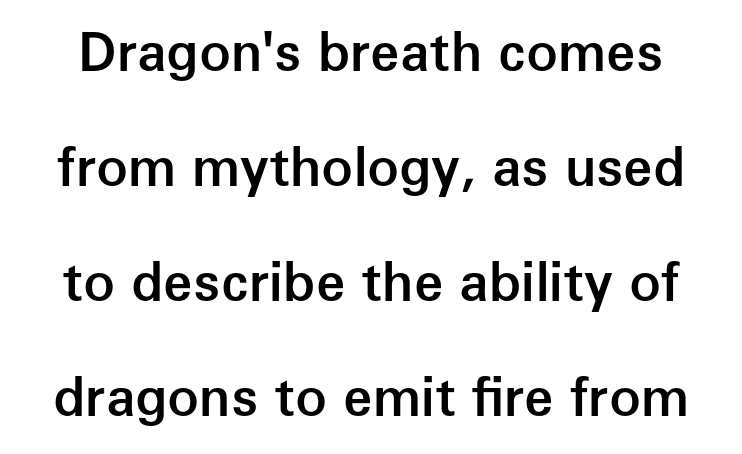
Q: Is the text bold? A: Semi-bold.
Q: Is the text italic (slanted)? A: No, it is upright.
Q: Is the typeface a serif or a sans-serif typeface? A: Sans-serif.
Q: Is the text underlined? A: No.
Q: Is the spacing between letters normal or unusually wide? A: Normal.
Q: Is the spacing between lines tight, normal or loose? A: Loose.
Q: Width (condensed, normal, or wide)? A: Normal.
Q: Stroke contrast? A: Low.
Q: x-height? A: Medium.
Q: Monospaced? A: No.
